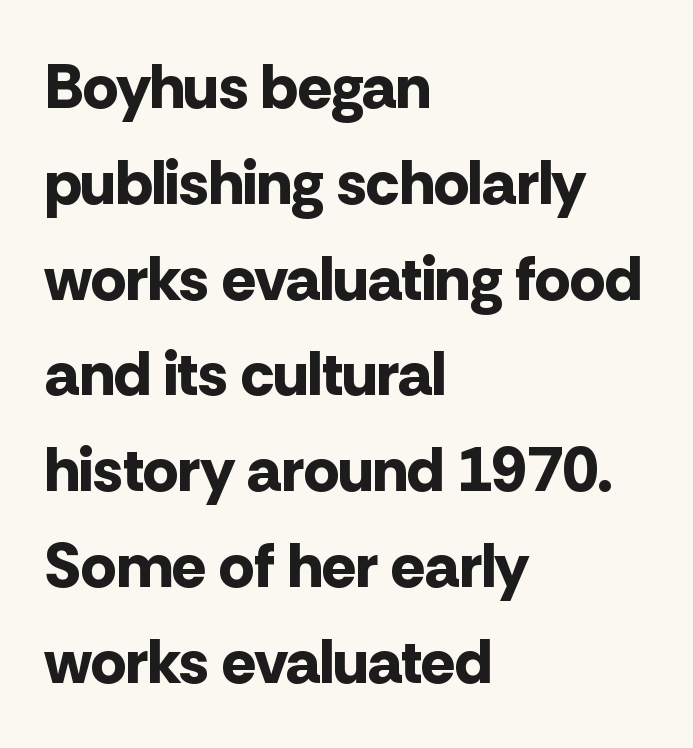
{"serif": "no", "italic": "no", "bold": "yes", "weight": "bold", "width": "normal", "stroke_contrast": "low", "x_height": "medium", "monospaced": "no", "underline": "no", "align": "left", "line_spacing": "normal", "line_spacing_ratio": 1.52, "letter_spacing": "normal", "letter_spacing_em": 0.0, "glyph_px": 63}
